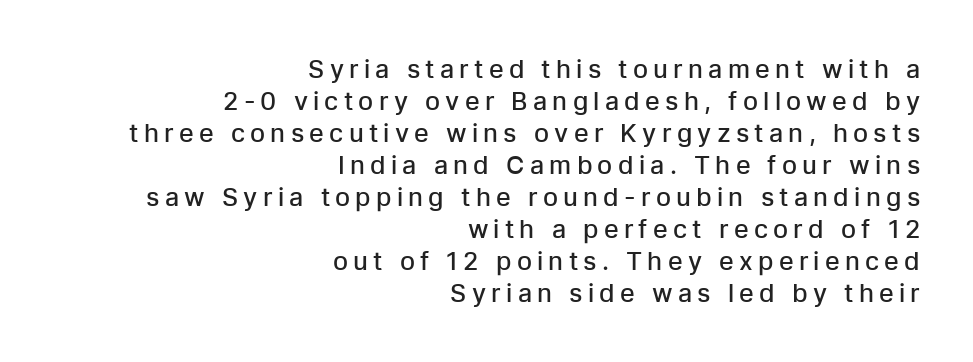
{"italic": "no", "bold": "semi", "underline": "no", "align": "right", "line_spacing": "normal", "line_spacing_ratio": 1.28, "letter_spacing": "wide", "letter_spacing_em": 0.21, "glyph_px": 25}
